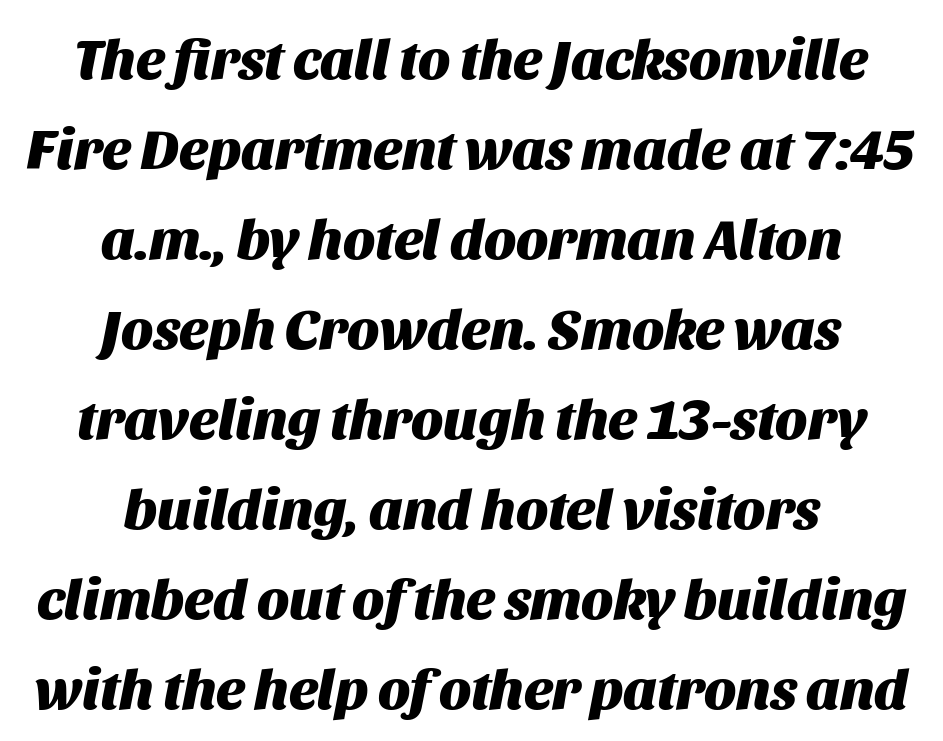
Is there much room between lines? A standard amount, neither cramped nor airy. In CSS terms this would be text-align: center. In terms of posture, this sample is oblique. Weight check: bold — yes, fully.
